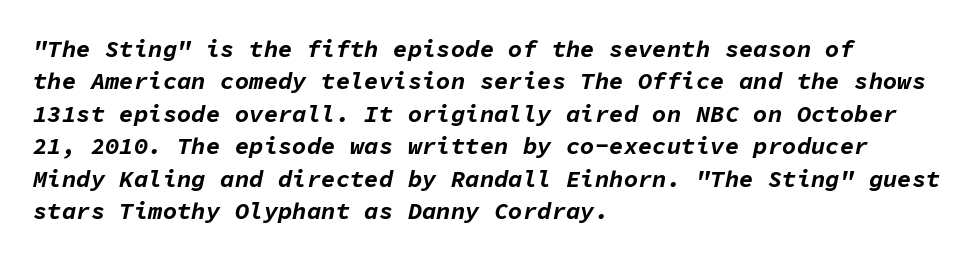
The passage shown is emphatically bold. Whoever set this chose a conventional vertical rhythm. The passage shown leans; its letterforms are oblique. The setting favours the left margin, as ordinary paragraphs usually do. Bare-footed words on every line.
